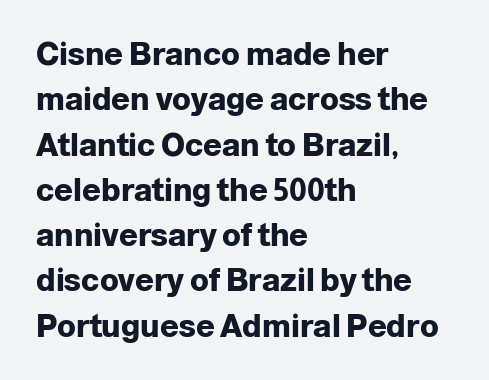
Q: Is the text bold? A: Yes.
Q: Is the text italic (slanted)? A: No, it is upright.
Q: Is the typeface a serif or a sans-serif typeface? A: Sans-serif.
Q: Is the text underlined? A: No.
Q: How is the paragraph aligned? A: Left-aligned.
Q: Is the spacing between letters normal or unusually wide? A: Normal.
Q: Is the spacing between lines tight, normal or loose? A: Normal.
Q: Width (condensed, normal, or wide)? A: Normal.
Q: Stroke contrast? A: Low.
Q: x-height? A: Medium.
Q: Monospaced? A: No.
